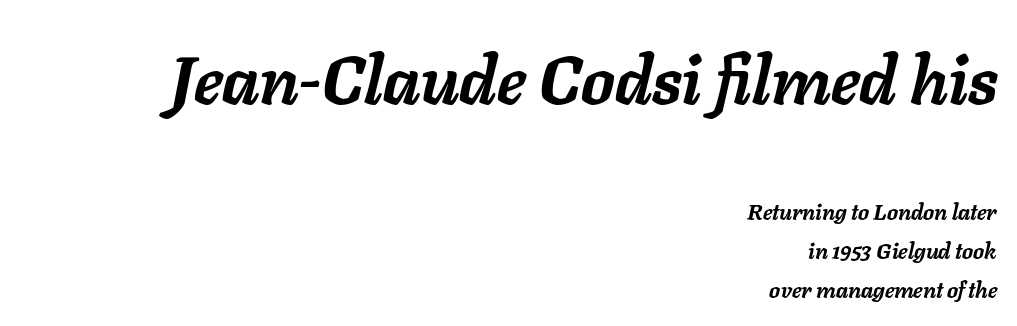
Check under the words: just untouched page. Proportional: the letters do not fall into vertical columns. Caption: standard tracking, unaltered. A student would call this right alignment; a typographer would say flush right, rag left. The block sitting higher on the canvas is the one with enlarged characters. Stroke thickness is high; the sample reads as a true bold.
